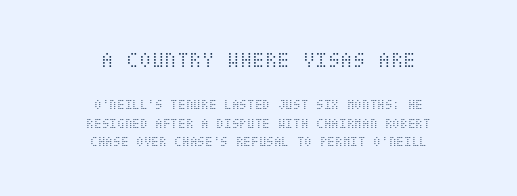
The image shows 23 px text type, upright; set centered, normal line spacing (1.33x), normal letter spacing, not underlined; the first (top) block is 1.64x larger.
